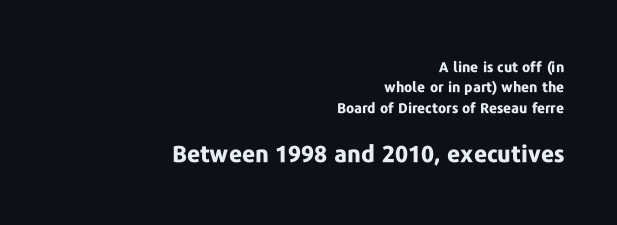
The image shows 23 px bold type, upright; set right-aligned, normal line spacing (1.45x), normal letter spacing, not underlined; the second (bottom) block is 1.64x larger.
